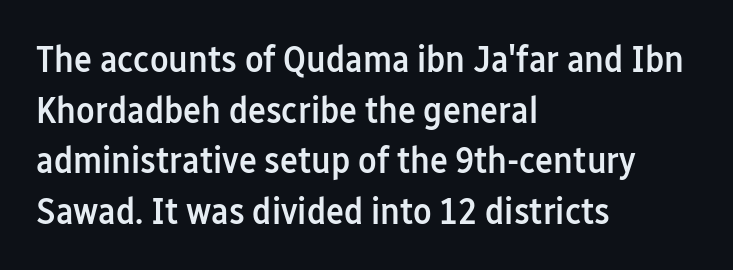
Q: Is the text bold? A: Semi-bold.
Q: Is the text italic (slanted)? A: No, it is upright.
Q: Is the typeface a serif or a sans-serif typeface? A: Sans-serif.
Q: Is the text underlined? A: No.
Q: How is the paragraph aligned? A: Left-aligned.
Q: Is the spacing between letters normal or unusually wide? A: Normal.
Q: Is the spacing between lines tight, normal or loose? A: Normal.
Q: Width (condensed, normal, or wide)? A: Condensed.
Q: Stroke contrast? A: Low.
Q: x-height? A: Medium.
Q: Monospaced? A: No.
